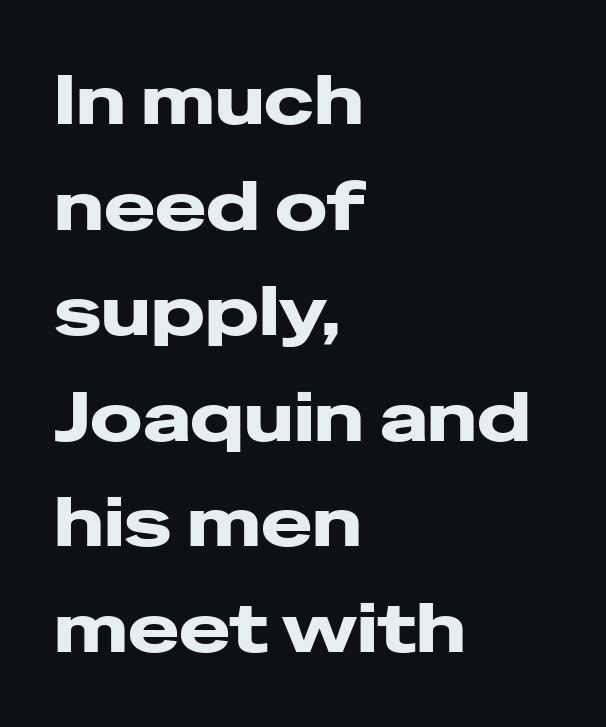
{"serif": "no", "italic": "no", "width": "wide", "stroke_contrast": "low", "x_height": "medium", "monospaced": "no", "underline": "no", "align": "left", "line_spacing": "normal", "line_spacing_ratio": 1.53, "letter_spacing": "normal", "letter_spacing_em": 0.0, "glyph_px": 69}
